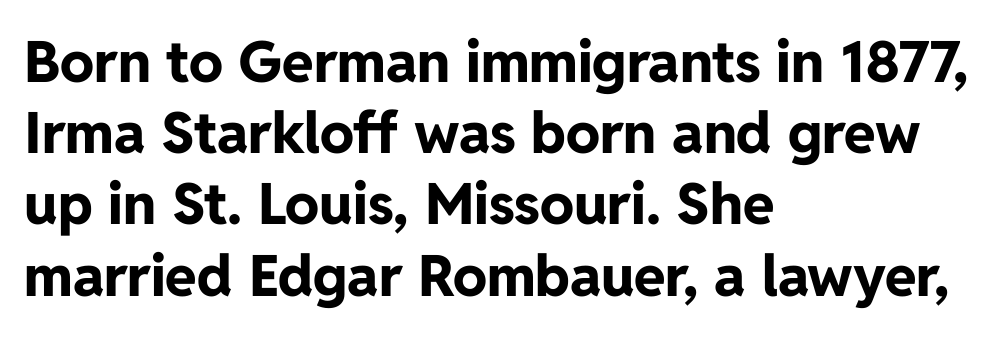
{"serif": "no", "italic": "no", "bold": "yes", "weight": "bold", "width": "normal", "stroke_contrast": "low", "x_height": "medium", "monospaced": "no", "underline": "no", "align": "left", "line_spacing": "normal", "line_spacing_ratio": 1.25, "letter_spacing": "normal", "letter_spacing_em": 0.0, "glyph_px": 57}
